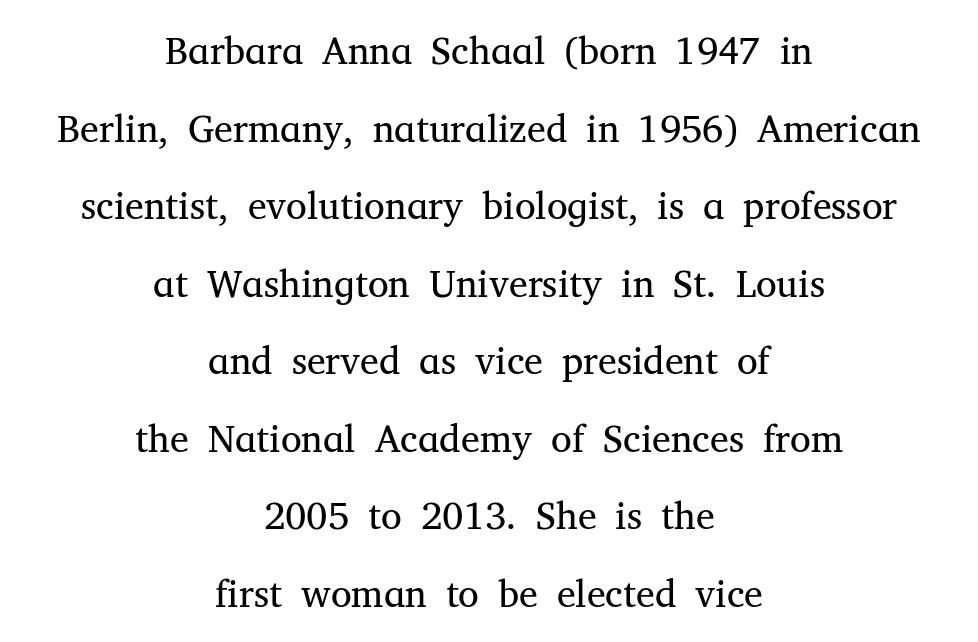
Q: Is the text bold? A: No.
Q: Is the text italic (slanted)? A: No, it is upright.
Q: Is the typeface a serif or a sans-serif typeface? A: Serif.
Q: Is the text underlined? A: No.
Q: How is the paragraph aligned? A: Centered.
Q: Is the spacing between letters normal or unusually wide? A: Normal.
Q: Is the spacing between lines tight, normal or loose? A: Loose.
Q: Width (condensed, normal, or wide)? A: Normal.
Q: Stroke contrast? A: Medium.
Q: x-height? A: Medium.
Q: Monospaced? A: No.
